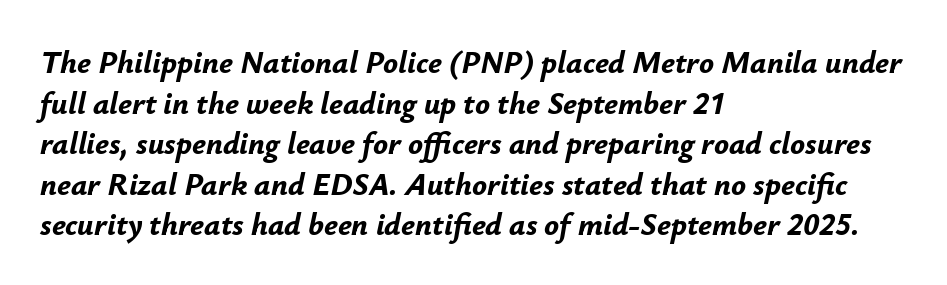
Q: Is the text bold? A: Yes.
Q: Is the text italic (slanted)? A: Yes, it leans right by about 12 degrees.
Q: Is the text underlined? A: No.
Q: How is the paragraph aligned? A: Left-aligned.
Q: Is the spacing between letters normal or unusually wide? A: Normal.
Q: Is the spacing between lines tight, normal or loose? A: Normal.
Q: Width (condensed, normal, or wide)? A: Normal.
Q: Stroke contrast? A: Low.
Q: x-height? A: Small.
Q: Monospaced? A: No.
